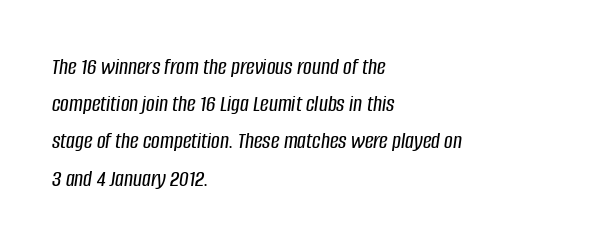
Tracking value appears to be zero — textbook default spacing. One glance says typical: line gaps are just what's usual. The setting favours the left margin, as ordinary paragraphs usually do. Unmarked baselines from the first word to the last. Yep, that's italic — everything's leaning.
